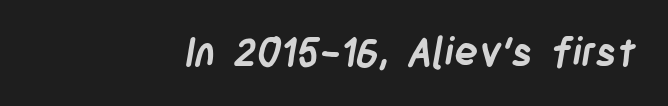
Grotesque or geometric, the face here clearly has no serifs. Descenders hang freely into open space. Each letter keeps its own natural width here, so spacing adapts to shape. All the whitespace from short lines collects on the left. Standard letterfit; no display-style spreading of the glyphs. Heft: maximum for text — a bold.
